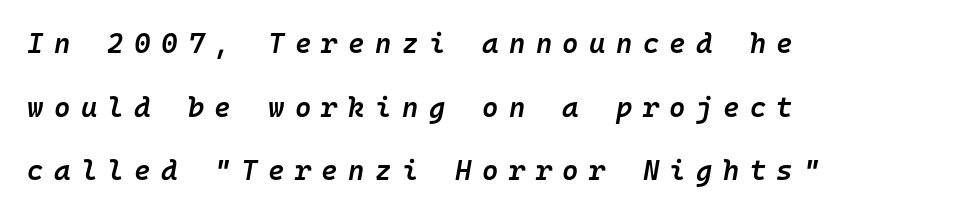
Q: Is the text bold? A: Semi-bold.
Q: Is the text italic (slanted)? A: Yes, it leans right by about 10 degrees.
Q: Is the text underlined? A: No.
Q: How is the paragraph aligned? A: Left-aligned.
Q: Is the spacing between letters normal or unusually wide? A: Unusually wide.
Q: Is the spacing between lines tight, normal or loose? A: Loose.
Q: Width (condensed, normal, or wide)? A: Normal.
Q: Stroke contrast? A: Low.
Q: x-height? A: Medium.
Q: Monospaced? A: Yes.
